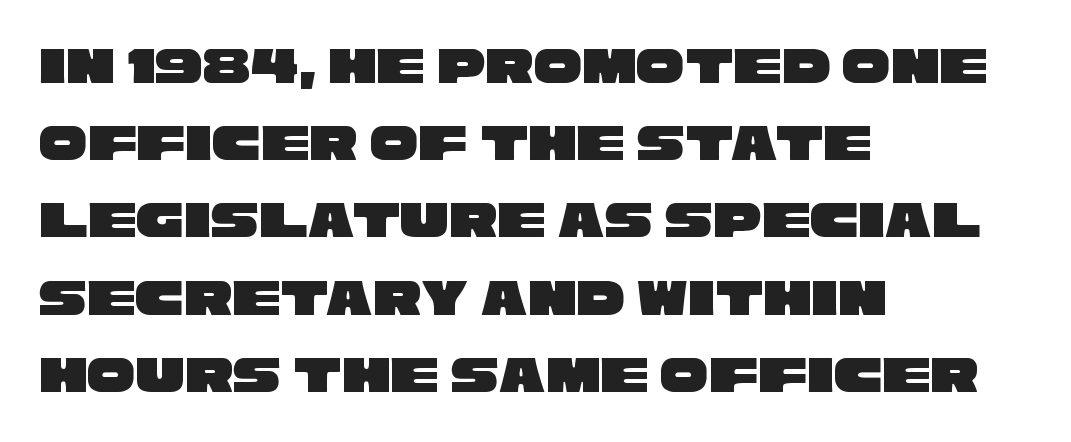
The lines are quadded left. The rendering uses natural spacing where letterforms have individual widths. Letters rest on an invisible, unmarked baseline. In terms of letterform style, serifs are entirely absent. Standard letterfit; no display-style spreading of the glyphs. Is there much room between lines? A standard amount, neither cramped nor airy.
